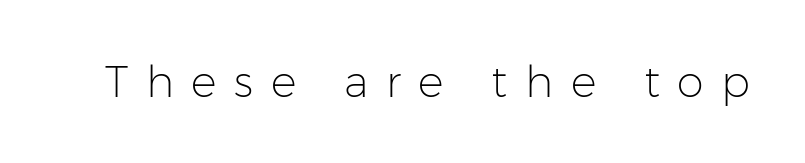
The image shows 43 px light sans-serif type, upright; set unusually wide letter spacing (+0.41 em), not underlined; low stroke contrast and a medium x-height.
